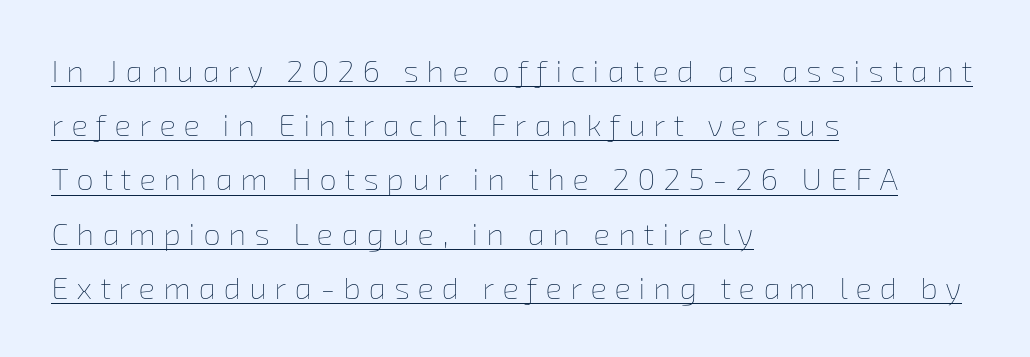
The image shows 31 px thin type; set left-aligned, line spacing 1.75x, unusually wide letter spacing (+0.26 em), underlined; low stroke contrast and a medium x-height.
